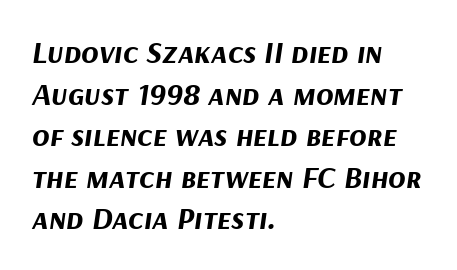
{"italic": "yes", "lean": "right", "slant_degrees": 9, "bold": "yes", "weight": "bold", "width": "normal", "stroke_contrast": "medium", "x_height": "medium", "monospaced": "no", "underline": "no", "align": "left", "line_spacing": "normal", "line_spacing_ratio": 1.3, "letter_spacing": "normal", "letter_spacing_em": 0.0, "glyph_px": 32}
